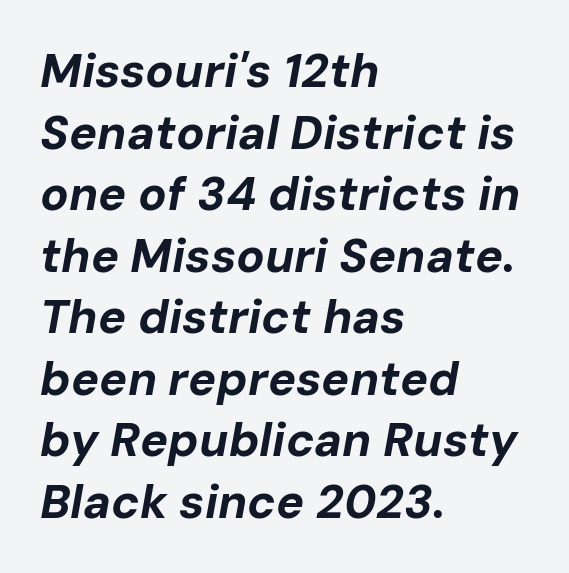
The passage shown has conventional tracking throughout. The ragged edge is on the right, which tells us the setting is flush left. The space between consecutive lines is moderate. The text carries the slant typical of an italic or oblique font. These lines are rendered in a variable-pitch font.
